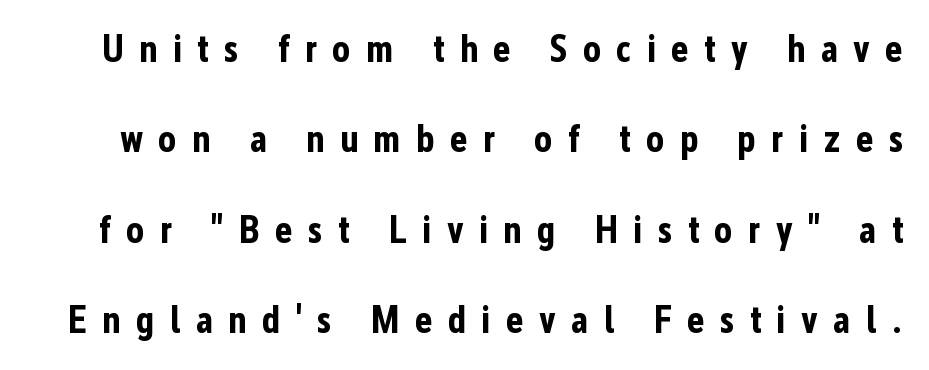
{"serif": "no", "italic": "no", "bold": "yes", "weight": "bold", "width": "condensed", "stroke_contrast": "low", "x_height": "medium", "monospaced": "no", "underline": "no", "line_spacing": "loose", "line_spacing_ratio": 2.38, "letter_spacing": "wide", "letter_spacing_em": 0.4, "glyph_px": 38}
